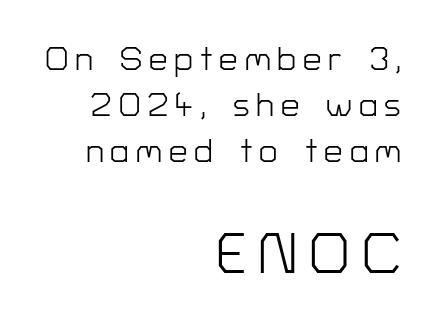
Q: Is the text bold? A: No.
Q: Is the text italic (slanted)? A: No, it is upright.
Q: Is the typeface a serif or a sans-serif typeface? A: Sans-serif.
Q: Is the text underlined? A: No.
Q: How is the paragraph aligned? A: Right-aligned.
Q: Is the spacing between letters normal or unusually wide? A: Unusually wide.
Q: Is the spacing between lines tight, normal or loose? A: Normal.
Q: Which block of text is set in a larger size, the first (top) or the second (bottom)? A: The second (bottom) one.
Q: Width (condensed, normal, or wide)? A: Normal.
Q: Stroke contrast? A: Low.
Q: x-height? A: Medium.
Q: Monospaced? A: No.
